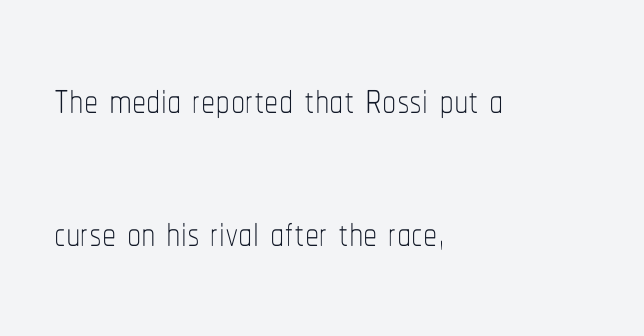
Q: Is the text bold? A: No.
Q: Is the text italic (slanted)? A: No, it is upright.
Q: Is the text underlined? A: No.
Q: How is the paragraph aligned? A: Left-aligned.
Q: Is the spacing between letters normal or unusually wide? A: Normal.
Q: Is the spacing between lines tight, normal or loose? A: Loose.
Q: Width (condensed, normal, or wide)? A: Condensed.
Q: Stroke contrast? A: Low.
Q: x-height? A: Medium.
Q: Monospaced? A: No.
